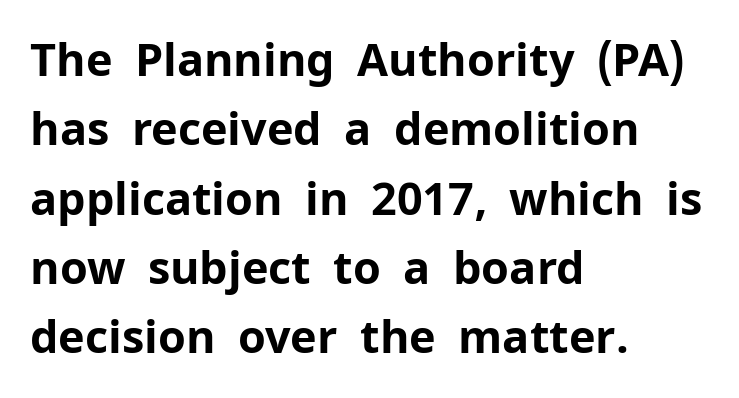
Q: Is the text bold? A: Yes.
Q: Is the text italic (slanted)? A: No, it is upright.
Q: Is the typeface a serif or a sans-serif typeface? A: Sans-serif.
Q: Is the text underlined? A: No.
Q: How is the paragraph aligned? A: Left-aligned.
Q: Is the spacing between letters normal or unusually wide? A: Normal.
Q: Is the spacing between lines tight, normal or loose? A: Normal.
Q: Width (condensed, normal, or wide)? A: Normal.
Q: Stroke contrast? A: Low.
Q: x-height? A: Medium.
Q: Monospaced? A: No.
